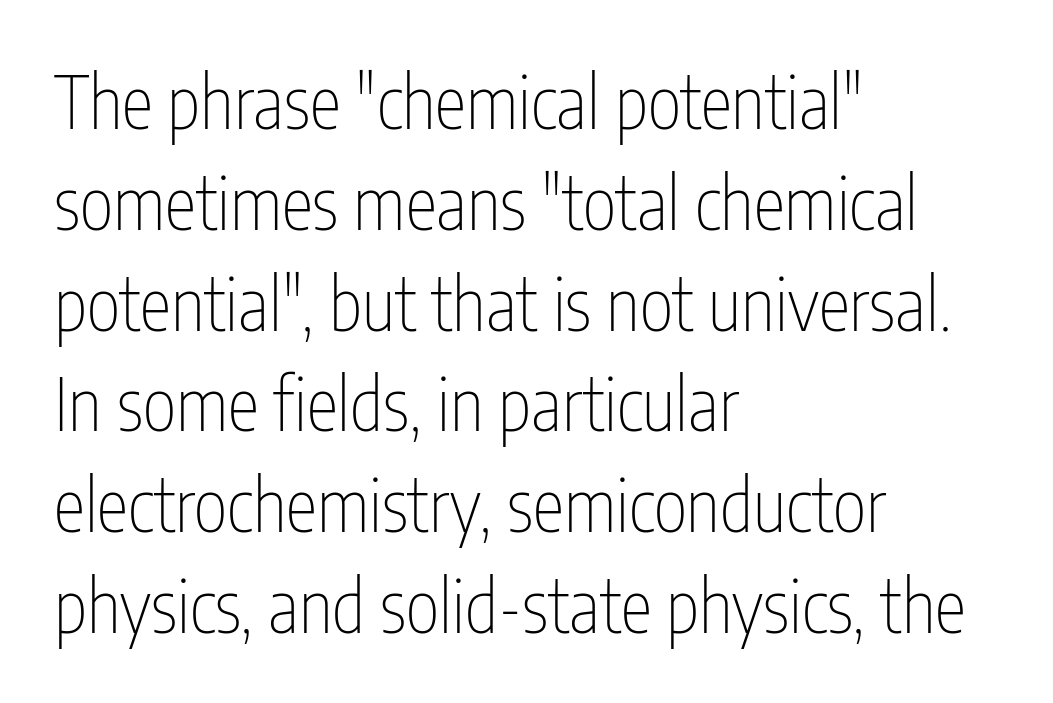
{"serif": "no", "italic": "no", "bold": "no", "weight": "thin", "width": "condensed", "stroke_contrast": "low", "x_height": "medium", "monospaced": "no", "underline": "no", "align": "left", "line_spacing": "normal", "line_spacing_ratio": 1.4, "letter_spacing": "normal", "letter_spacing_em": 0.0, "glyph_px": 72}
